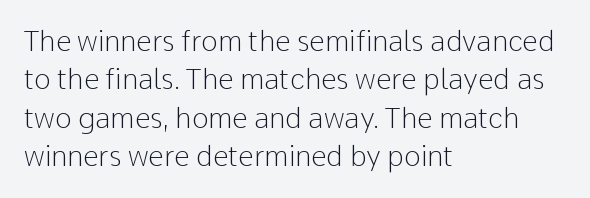
Q: Is the text bold? A: No.
Q: Is the text italic (slanted)? A: No, it is upright.
Q: Is the typeface a serif or a sans-serif typeface? A: Sans-serif.
Q: Is the text underlined? A: No.
Q: How is the paragraph aligned? A: Left-aligned.
Q: Is the spacing between letters normal or unusually wide? A: Normal.
Q: Is the spacing between lines tight, normal or loose? A: Normal.
Q: Width (condensed, normal, or wide)? A: Normal.
Q: Stroke contrast? A: Low.
Q: x-height? A: Medium.
Q: Monospaced? A: No.
